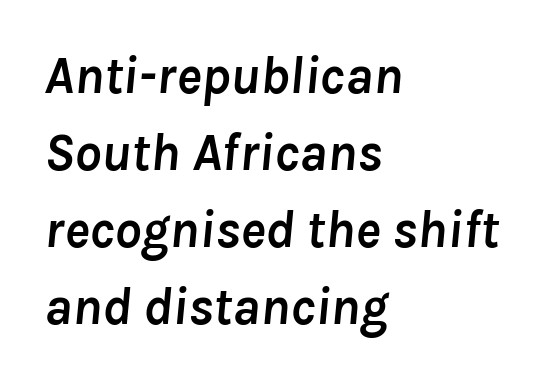
Looking at the ascenders, they clearly lean. Leading: standard. Underlining? Definitely not there. The letters advance in unequal steps, a hallmark of proportional type.
